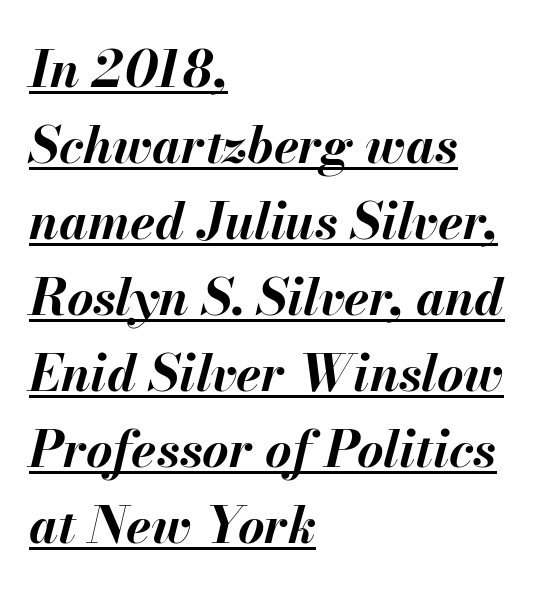
Q: Is the text bold? A: Yes.
Q: Is the text italic (slanted)? A: Yes, it leans right by about 13 degrees.
Q: Is the text underlined? A: Yes.
Q: How is the paragraph aligned? A: Left-aligned.
Q: Is the spacing between letters normal or unusually wide? A: Normal.
Q: Is the spacing between lines tight, normal or loose? A: Normal.
Q: Width (condensed, normal, or wide)? A: Normal.
Q: Stroke contrast? A: Medium.
Q: x-height? A: Small.
Q: Monospaced? A: No.
